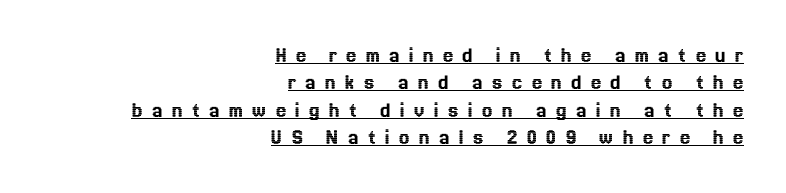
Q: Is the text italic (slanted)? A: No, it is upright.
Q: Is the text underlined? A: Yes.
Q: How is the paragraph aligned? A: Right-aligned.
Q: Is the spacing between letters normal or unusually wide? A: Unusually wide.
